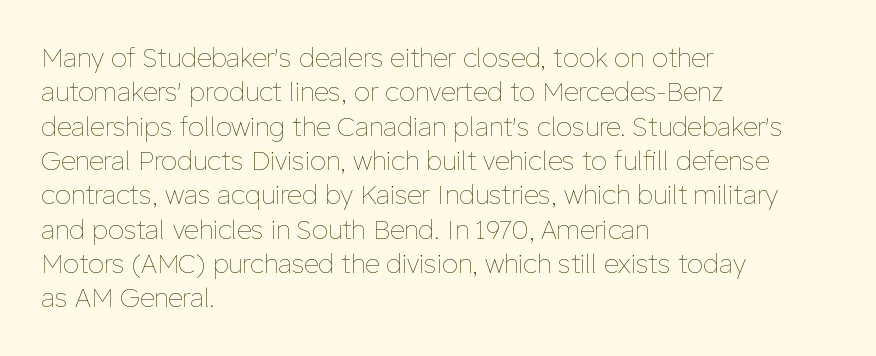
Q: Is the text bold? A: No.
Q: Is the text italic (slanted)? A: No, it is upright.
Q: Is the text underlined? A: No.
Q: How is the paragraph aligned? A: Left-aligned.
Q: Is the spacing between letters normal or unusually wide? A: Normal.
Q: Is the spacing between lines tight, normal or loose? A: Normal.
